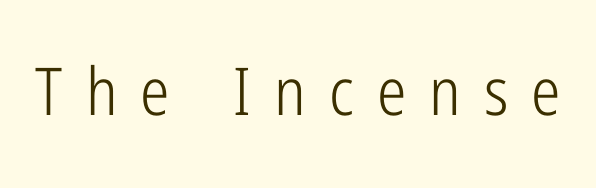
{"serif": "no", "italic": "no", "bold": "no", "weight": "light", "width": "condensed", "stroke_contrast": "low", "x_height": "medium", "monospaced": "no", "underline": "no", "letter_spacing": "wide", "letter_spacing_em": 0.35, "glyph_px": 66}
